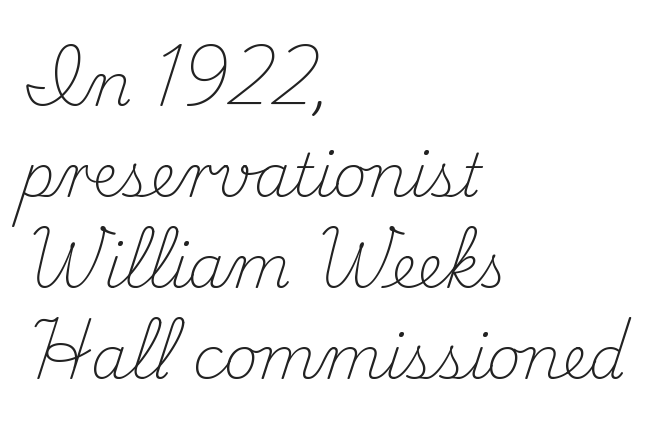
Q: Is the text bold? A: No.
Q: Is the text italic (slanted)? A: Yes.
Q: Is the typeface a serif or a sans-serif typeface? A: Serif.
Q: Is the text underlined? A: No.
Q: How is the paragraph aligned? A: Left-aligned.
Q: Is the spacing between letters normal or unusually wide? A: Normal.
Q: Is the spacing between lines tight, normal or loose? A: Normal.
Q: Width (condensed, normal, or wide)? A: Normal.
Q: Stroke contrast? A: Medium.
Q: x-height? A: Small.
Q: Monospaced? A: No.
